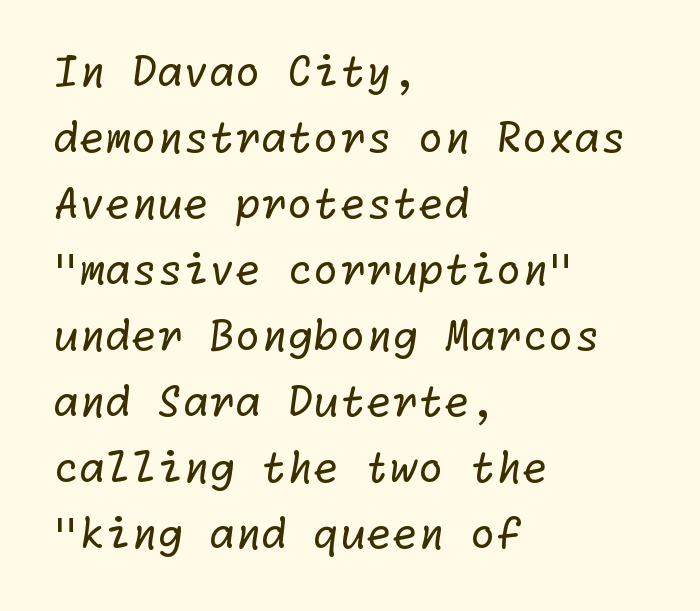
Casual observation: everything's shoved over to the left. The line-height multiplier appears to be the usual default. Serifs: no, the terminals of the letterforms are clean. No extra tracking has been applied to these lines.
